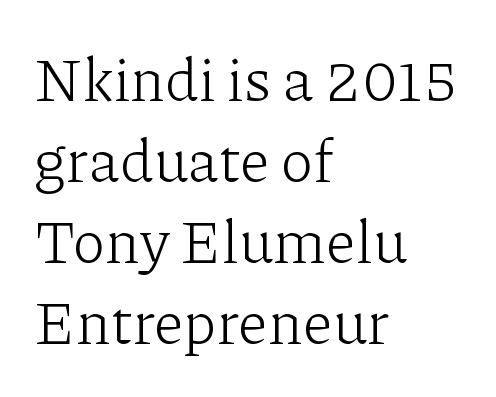
{"serif": "yes", "italic": "no", "bold": "no", "weight": "light", "width": "normal", "stroke_contrast": "low", "x_height": "medium", "monospaced": "no", "underline": "no", "align": "left", "line_spacing": "normal", "line_spacing_ratio": 1.35, "letter_spacing": "normal", "letter_spacing_em": 0.0, "glyph_px": 60}
